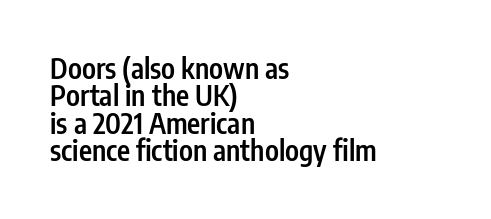
Clear beneath every line of the passage. What weight is shown? A semibold, between regular and bold. Line spacing here is tight. Italic? Not at all — the glyphs are vertical.
